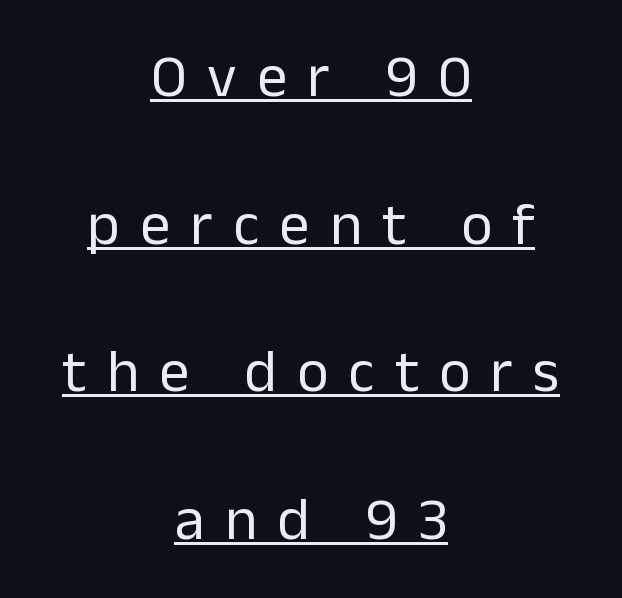
No feet cap the strokes, marking this as sans-serif type. Tracking value appears strongly positive — letters spread wide. In terms of leading, this rendering errs on the spacious side. Upright lettering throughout. Stems here are at most as thick as an everyday book face. Think of a printed novel: that variable character pitch is what you see here.
